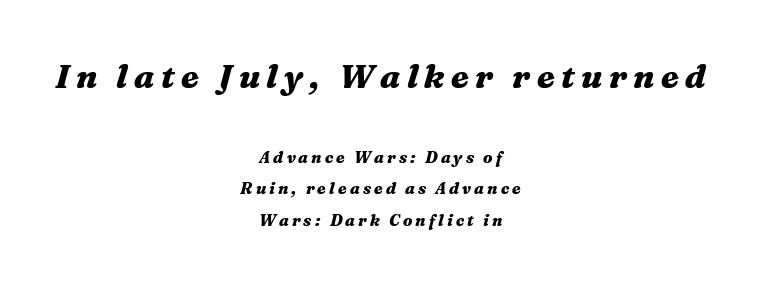
The image shows 33 px heavy, wide type, italic (leaning right); set centered, loose line spacing (1.98x), not underlined; the first (top) block is 2.06x larger; medium stroke contrast and a medium x-height.
